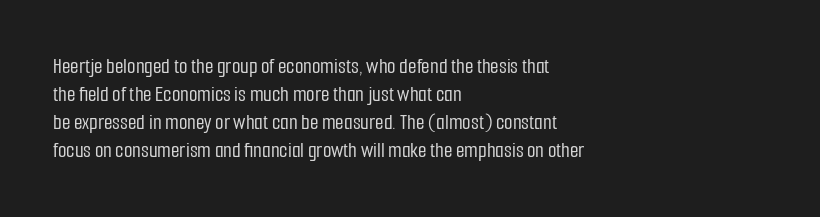
{"italic": "no", "underline": "no", "align": "left", "line_spacing": "normal", "line_spacing_ratio": 1.27, "letter_spacing": "normal", "letter_spacing_em": 0.0, "glyph_px": 22}
